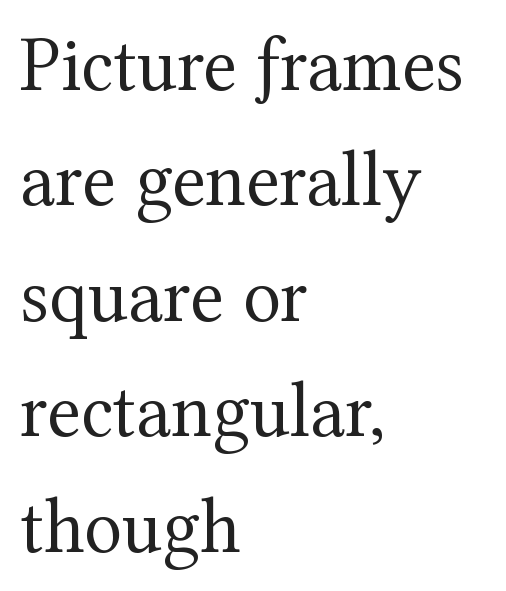
{"serif": "yes", "italic": "no", "bold": "no", "weight": "regular", "width": "normal", "stroke_contrast": "medium", "x_height": "medium", "monospaced": "no", "underline": "no", "align": "left", "line_spacing": "normal", "line_spacing_ratio": 1.48, "letter_spacing": "normal", "letter_spacing_em": 0.0, "glyph_px": 78}
